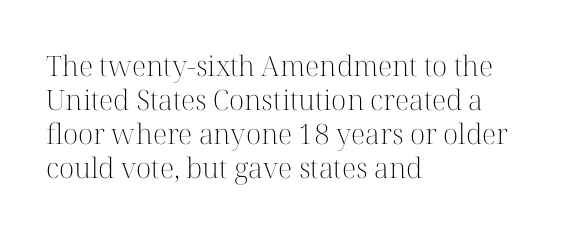
{"serif": "yes", "italic": "no", "bold": "no", "weight": "light", "width": "normal", "stroke_contrast": "high", "x_height": "medium", "monospaced": "no", "underline": "no", "align": "left", "line_spacing_ratio": 1.21, "letter_spacing": "normal", "letter_spacing_em": 0.0, "glyph_px": 28}
